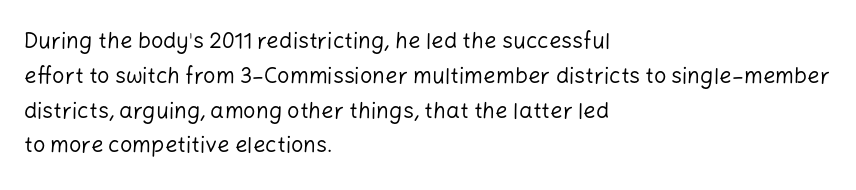
Q: Is the text bold? A: No.
Q: Is the text italic (slanted)? A: No, it is upright.
Q: Is the text underlined? A: No.
Q: How is the paragraph aligned? A: Left-aligned.
Q: Is the spacing between letters normal or unusually wide? A: Normal.
Q: Is the spacing between lines tight, normal or loose? A: Normal.
